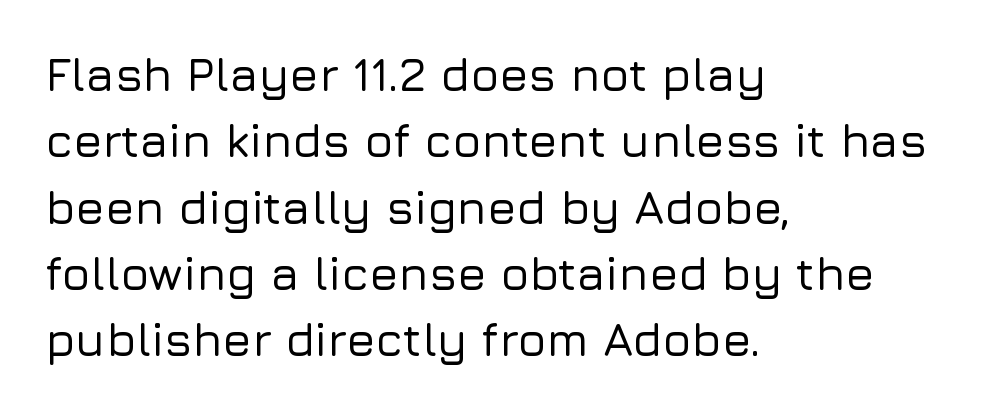
Words appear dense and cohesive because spacing is normal. The letters advance in unequal steps, a hallmark of proportional type. The vertical gap from one line to the next is medium. Serifs: no, the terminals of the letterforms are clean. It's the straight-up-and-down kind of type.
